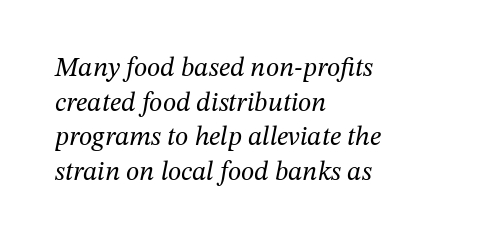
This is oblique type, the kind used for emphasis or titles. Each line starts at the same left margin while the right side varies. A typesetter would call this leading conventional body-copy spacing. Decoration check: the copy has no underline. Caption: face not bold, strokes unweighted. Caption: standard tracking, unaltered.
